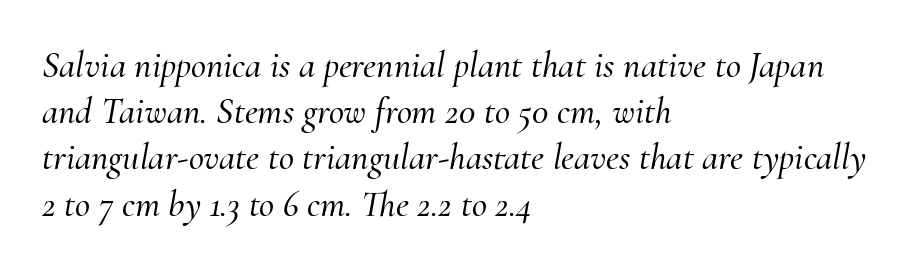
Q: Is the text italic (slanted)? A: Yes, it leans right by about 10 degrees.
Q: Is the typeface a serif or a sans-serif typeface? A: Serif.
Q: Is the text underlined? A: No.
Q: How is the paragraph aligned? A: Left-aligned.
Q: Is the spacing between letters normal or unusually wide? A: Normal.
Q: Is the spacing between lines tight, normal or loose? A: Normal.
Q: Width (condensed, normal, or wide)? A: Normal.
Q: Stroke contrast? A: Medium.
Q: x-height? A: Small.
Q: Monospaced? A: No.
